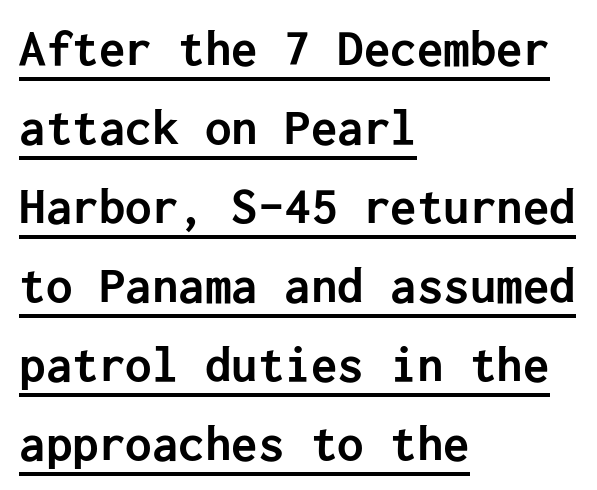
The image shows 53 px semibold sans-serif type, upright; set left-aligned, normal line spacing (1.49x), normal letter spacing, underlined; low stroke contrast and a medium x-height.
